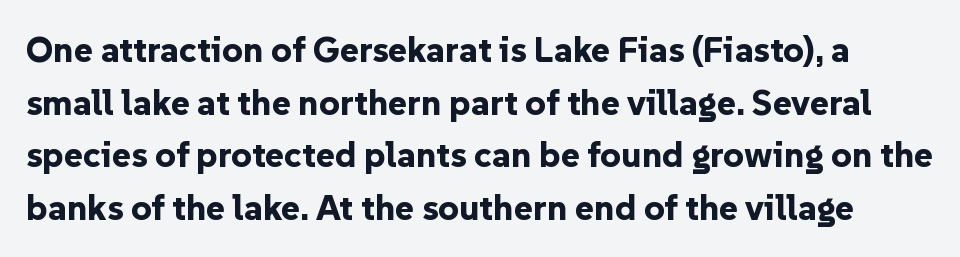
{"serif": "no", "italic": "no", "bold": "yes", "weight": "bold", "width": "normal", "stroke_contrast": "low", "x_height": "medium", "monospaced": "no", "underline": "no", "line_spacing": "normal", "line_spacing_ratio": 1.46, "letter_spacing": "normal", "letter_spacing_em": 0.0, "glyph_px": 36}
